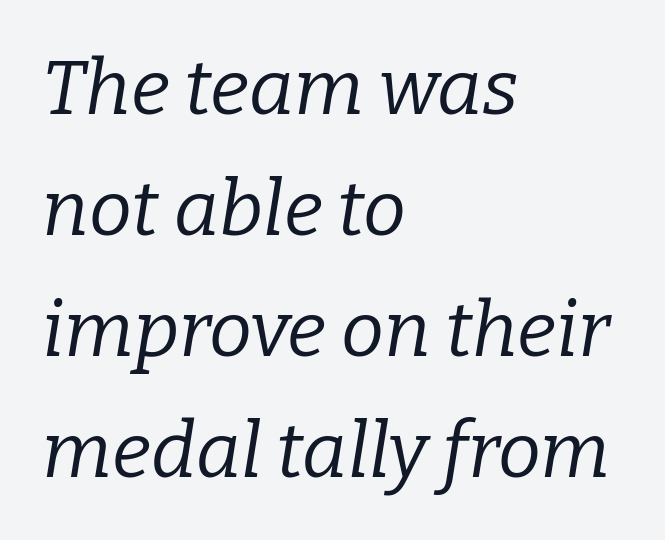
Q: Is the text bold? A: No.
Q: Is the text italic (slanted)? A: Yes, it leans right by about 9 degrees.
Q: Is the typeface a serif or a sans-serif typeface? A: Serif.
Q: Is the text underlined? A: No.
Q: How is the paragraph aligned? A: Left-aligned.
Q: Is the spacing between letters normal or unusually wide? A: Normal.
Q: Is the spacing between lines tight, normal or loose? A: Normal.
Q: Width (condensed, normal, or wide)? A: Normal.
Q: Stroke contrast? A: Low.
Q: x-height? A: Medium.
Q: Monospaced? A: No.
